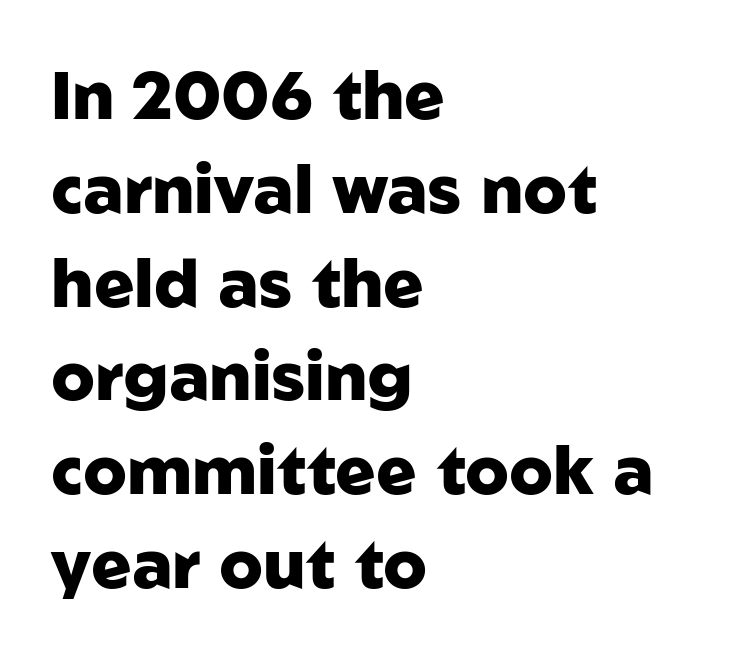
{"serif": "no", "italic": "no", "bold": "yes", "weight": "heavy", "width": "normal", "stroke_contrast": "low", "x_height": "medium", "monospaced": "no", "underline": "no", "align": "left", "line_spacing": "normal", "line_spacing_ratio": 1.4, "letter_spacing": "normal", "letter_spacing_em": 0.0, "glyph_px": 67}
